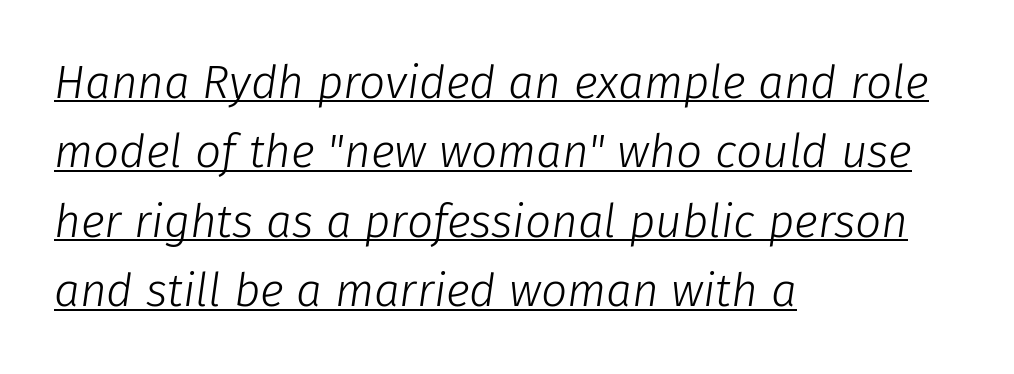
Q: Is the text bold? A: No.
Q: Is the text italic (slanted)? A: Yes, it leans right by about 8 degrees.
Q: Is the text underlined? A: Yes.
Q: How is the paragraph aligned? A: Left-aligned.
Q: Is the spacing between letters normal or unusually wide? A: Normal.
Q: Is the spacing between lines tight, normal or loose? A: Normal.
Q: Width (condensed, normal, or wide)? A: Normal.
Q: Stroke contrast? A: Low.
Q: x-height? A: Medium.
Q: Monospaced? A: No.
